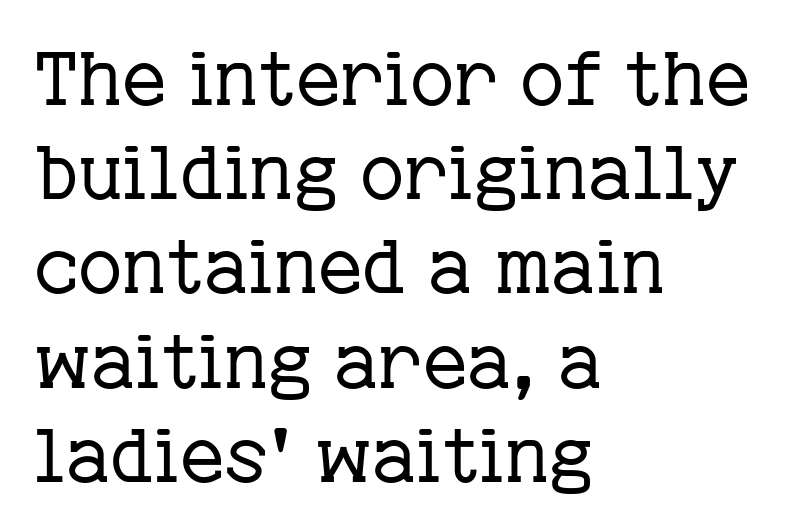
{"serif": "yes", "italic": "no", "bold": "no", "weight": "regular", "width": "normal", "stroke_contrast": "low", "x_height": "medium", "monospaced": "no", "underline": "no", "align": "left", "line_spacing_ratio": 1.24, "letter_spacing": "normal", "letter_spacing_em": 0.0, "glyph_px": 76}
